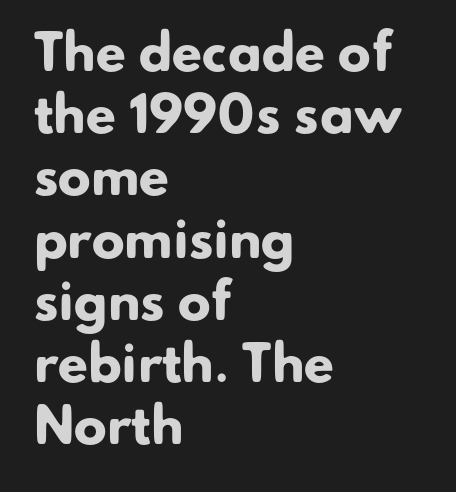
A student would call this left alignment; a typographer would say flush left, rag right. The vertical gap from one line to the next is medium. You could not count columns in this text — the font is proportionally spaced. The specimen omits any rule beneath the text block's lines. Regarding serifs, this sample does without them.
